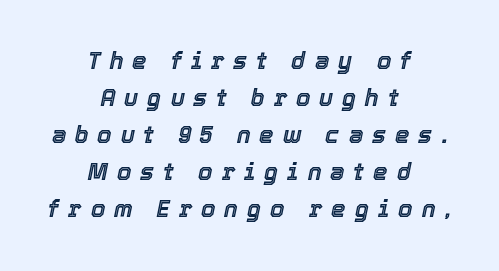
The image shows 23 px text type, italic (leaning right); set centered, normal line spacing (1.61x), unusually wide letter spacing (+0.39 em), not underlined.
